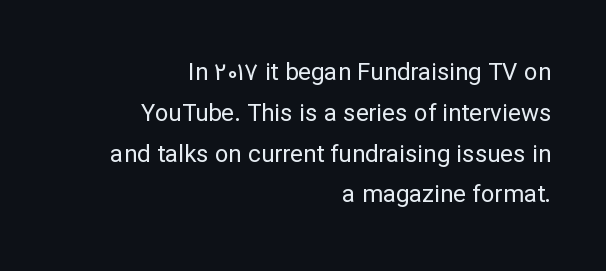
One glance says typical: line gaps are just what's usual. Stem width sits at or under what a default text font uses. Underline: absent. The rendering keeps characters at their native spacing. This sample is right-justified, so line beginnings fall wherever the words allow.
